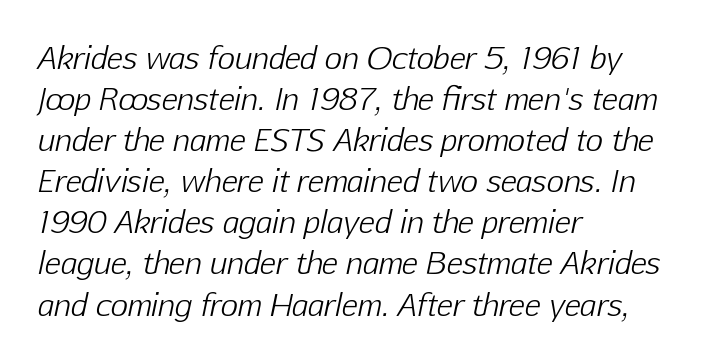
Interline gaps are of average width in this sample. Compared with ordinary roman type, these characters are visibly tilted. Is this a fixed-width face? No — the glyphs have proportional, varying widths. A quiet, ordinary-to-light weight characterises the typeface. Standard letterfit; no display-style spreading of the glyphs. Is the block centered? No — it sits flush against the left margin.
